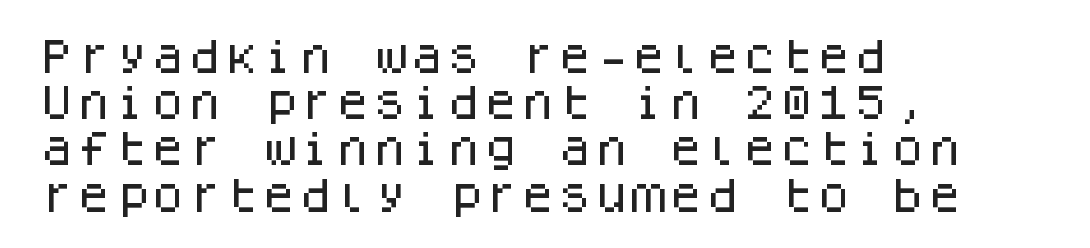
Nothing sits at the stroke ends, so this counts as sans-serif. Each letter, wide or thin by design, is forced into the same width here. The line-height multiplier appears to be the usual default. This rendering leaves character spacing at its baseline value. The ragged edge is on the right, which tells us the setting is flush left.
